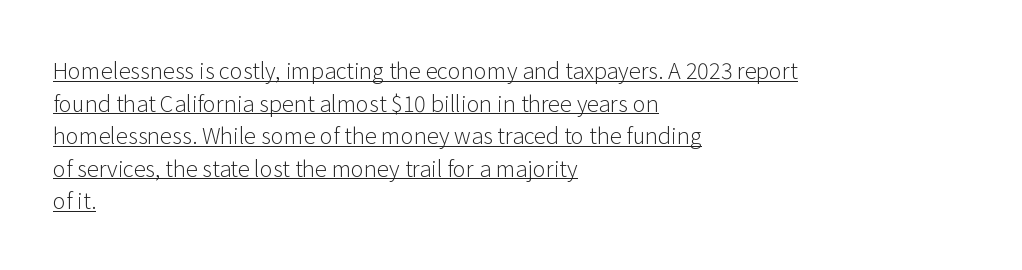
Q: Is the text bold? A: No.
Q: Is the text italic (slanted)? A: No, it is upright.
Q: Is the text underlined? A: Yes.
Q: How is the paragraph aligned? A: Left-aligned.
Q: Is the spacing between letters normal or unusually wide? A: Normal.
Q: Is the spacing between lines tight, normal or loose? A: Normal.
